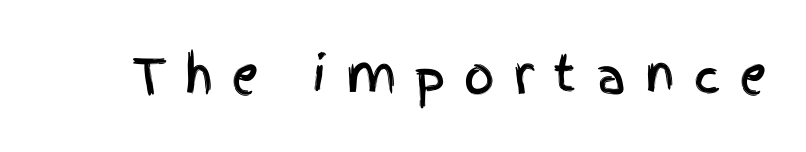
The image shows 48 px condensed sans-serif type, upright; set unusually wide letter spacing (+0.38 em), not underlined; a large x-height.
